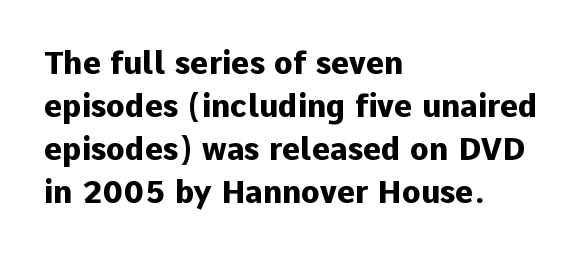
{"serif": "no", "italic": "no", "bold": "yes", "weight": "heavy", "width": "normal", "stroke_contrast": "low", "x_height": "medium", "monospaced": "no", "underline": "no", "align": "left", "line_spacing": "normal", "line_spacing_ratio": 1.39, "letter_spacing": "normal", "letter_spacing_em": 0.0, "glyph_px": 31}
